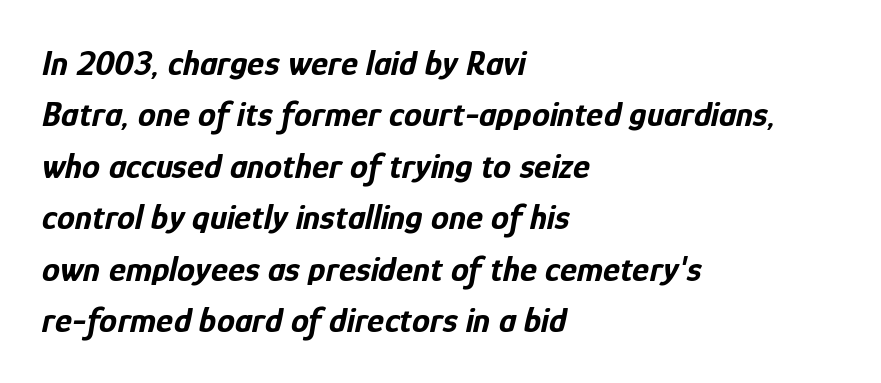
The image shows 36 px bold, condensed type, italic (leaning right); set left-aligned, normal line spacing (1.43x), normal letter spacing, not underlined; low stroke contrast and a medium x-height.
